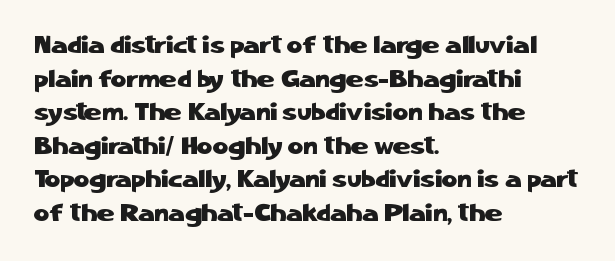
The image shows 24 px text type, upright; set left-aligned, normal line spacing (1.4x), normal letter spacing, not underlined.
